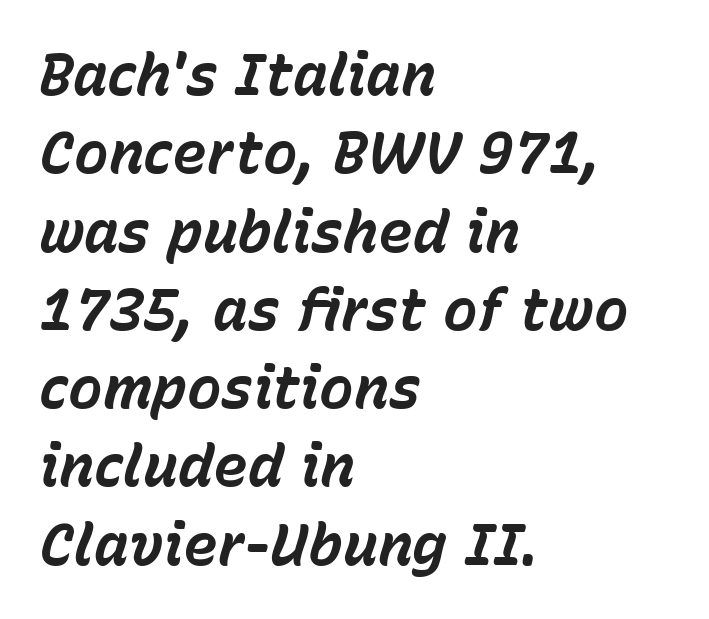
{"italic": "yes", "lean": "right", "slant_degrees": 15, "bold": "yes", "weight": "bold", "width": "normal", "stroke_contrast": "low", "x_height": "medium", "monospaced": "no", "underline": "no", "align": "left", "line_spacing": "normal", "line_spacing_ratio": 1.35, "letter_spacing": "normal", "letter_spacing_em": 0.0, "glyph_px": 58}
